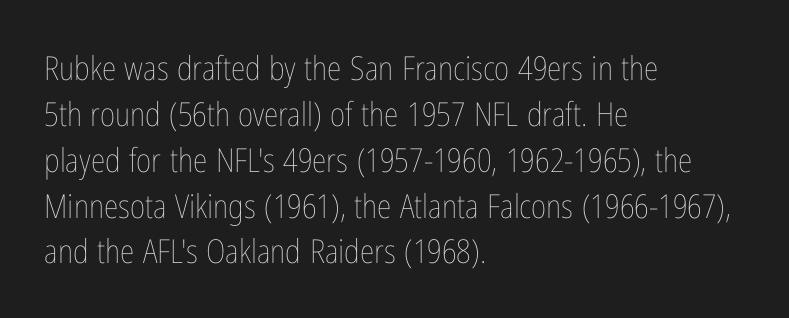
The image shows 33 px thin, condensed type, upright; set left-aligned, normal line spacing (1.39x), normal letter spacing, not underlined; low stroke contrast and a medium x-height.
